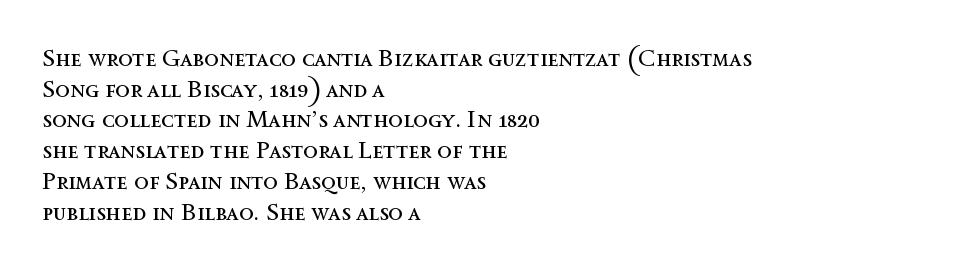
Is the type heavy? It reads as light-to-regular instead. Leftover space on each line is placed entirely after the last word. Characters follow at the spacing the type designer built in. The passage shown stacks its lines at a standard gap.
